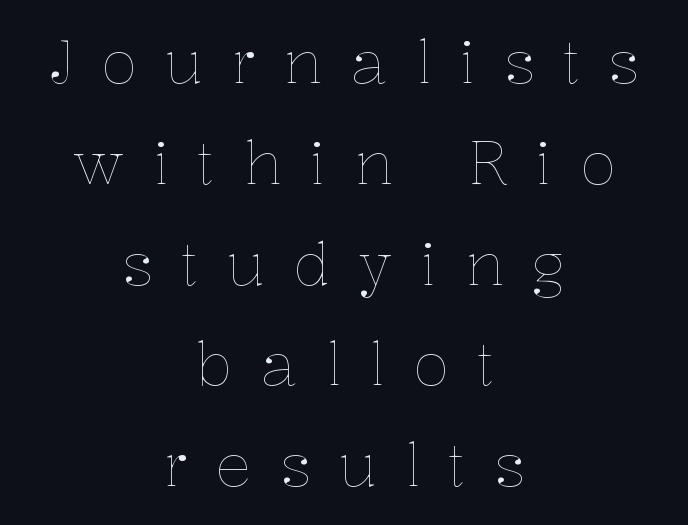
{"italic": "no", "bold": "no", "weight": "thin", "width": "normal", "stroke_contrast": "low", "x_height": "medium", "monospaced": "no", "underline": "no", "align": "center", "line_spacing": "normal", "line_spacing_ratio": 1.68, "letter_spacing": "wide", "letter_spacing_em": 0.47, "glyph_px": 60}
